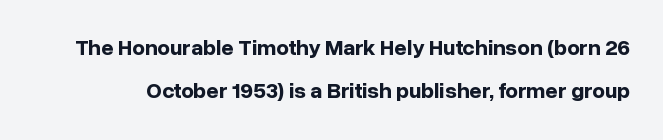
{"italic": "no", "bold": "yes", "underline": "no", "line_spacing": "loose", "line_spacing_ratio": 1.96, "letter_spacing": "normal", "letter_spacing_em": 0.0, "glyph_px": 22}
